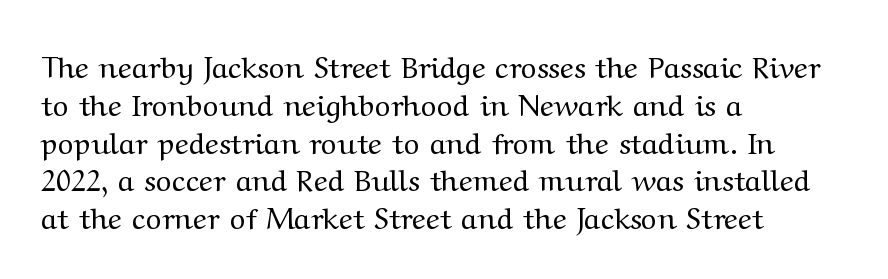
{"serif": "yes", "italic": "no", "bold": "no", "weight": "regular", "width": "wide", "stroke_contrast": "medium", "x_height": "medium", "monospaced": "no", "underline": "no", "align": "left", "line_spacing": "normal", "line_spacing_ratio": 1.26, "letter_spacing": "normal", "letter_spacing_em": 0.0, "glyph_px": 30}
